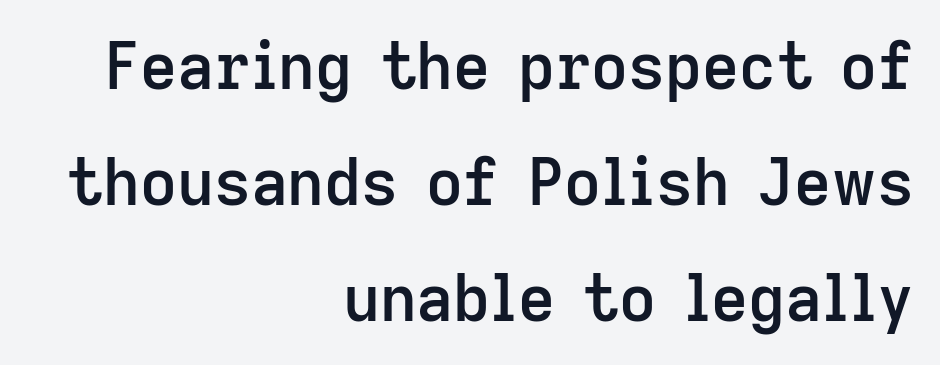
Q: Is the text bold? A: Semi-bold.
Q: Is the text italic (slanted)? A: No, it is upright.
Q: Is the typeface a serif or a sans-serif typeface? A: Sans-serif.
Q: Is the text underlined? A: No.
Q: How is the paragraph aligned? A: Right-aligned.
Q: Is the spacing between letters normal or unusually wide? A: Normal.
Q: Width (condensed, normal, or wide)? A: Normal.
Q: Stroke contrast? A: Low.
Q: x-height? A: Medium.
Q: Monospaced? A: No.
